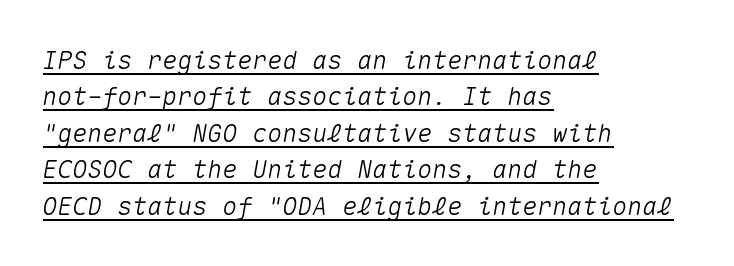
{"italic": "yes", "lean": "right", "slant_degrees": 10, "underline": "yes", "align": "left", "line_spacing": "normal", "line_spacing_ratio": 1.46, "letter_spacing": "normal", "letter_spacing_em": 0.0, "glyph_px": 25}
